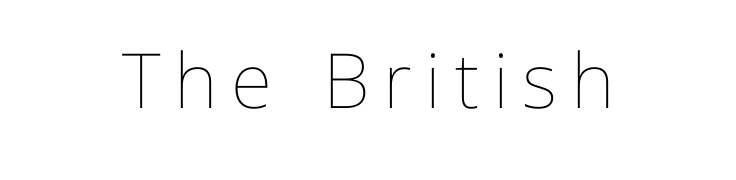
{"italic": "no", "bold": "no", "weight": "thin", "width": "normal", "stroke_contrast": "low", "x_height": "medium", "monospaced": "no", "underline": "no", "glyph_px": 76}
